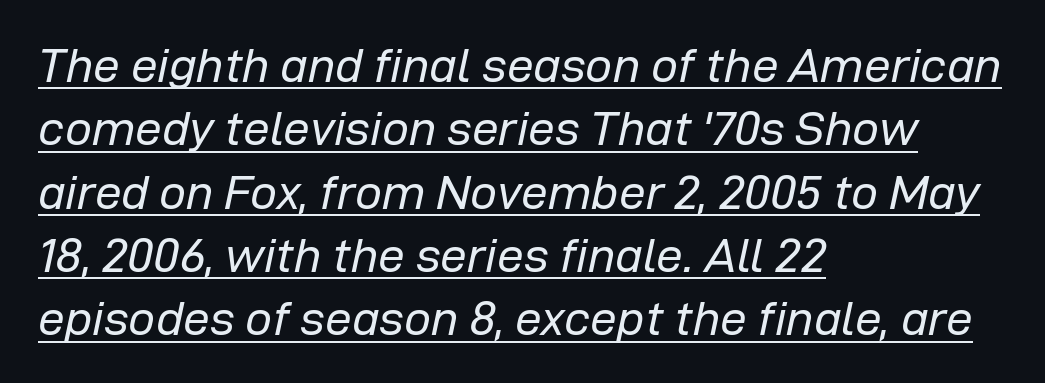
The image shows 48 px regular-weight type, italic (leaning right); set left-aligned, normal line spacing (1.32x), normal letter spacing, underlined; low stroke contrast and a medium x-height.
